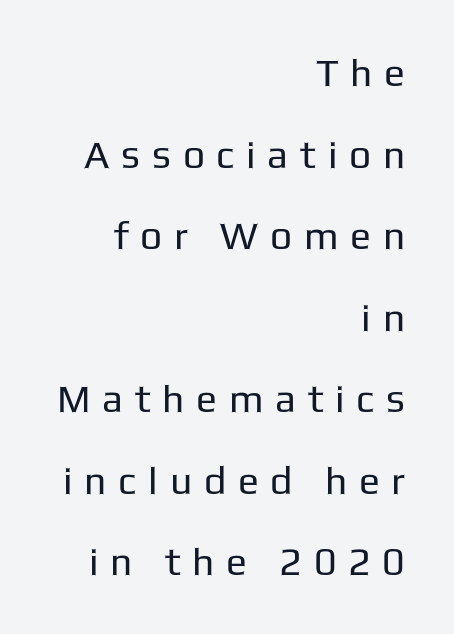
The image shows 39 px regular-weight sans-serif type, upright; set right-aligned, loose line spacing (2.09x), unusually wide letter spacing (+0.3 em), not underlined; low stroke contrast and a medium x-height.
